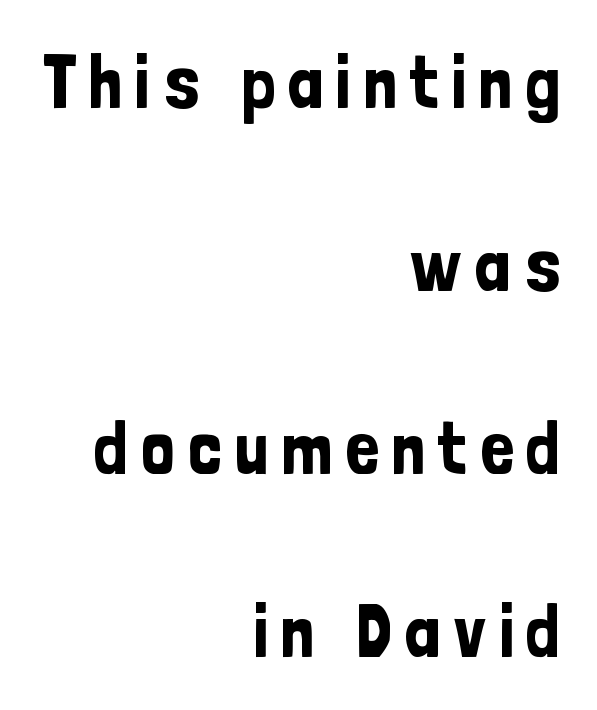
You could fit nearly another row in the gap between these rows. Posture: upright roman. Here the designer chose a conventional face with non-uniform glyph widths. Observe the absence of serifs on each vertical stroke in this sample.
